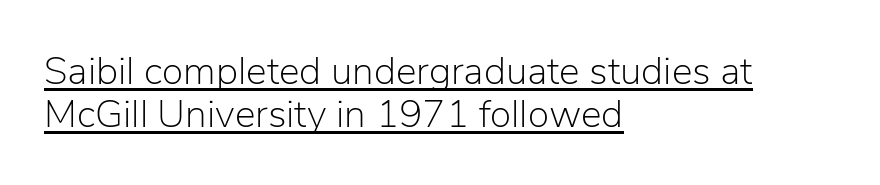
Posture: upright roman. The paragraph shown leans on its left margin. Type style note: lacks serifs. Weight: regular or lighter. Students, note that the glyphs here touch the page at normal intervals.
